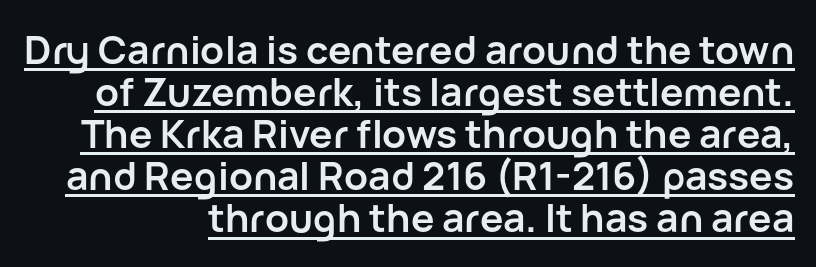
{"serif": "no", "italic": "no", "bold": "yes", "weight": "semibold", "width": "normal", "stroke_contrast": "low", "x_height": "medium", "monospaced": "no", "underline": "yes", "line_spacing": "tight", "line_spacing_ratio": 1.08, "letter_spacing": "normal", "letter_spacing_em": 0.0, "glyph_px": 39}
